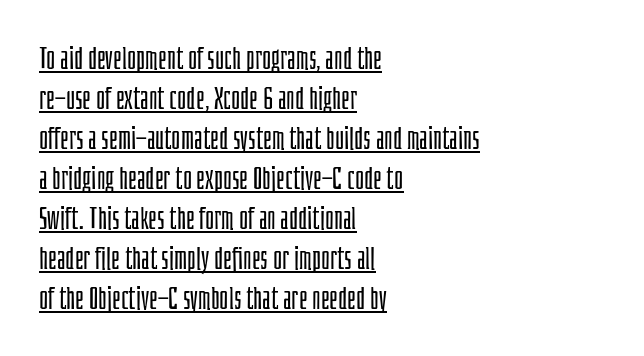
The image shows 31 px light, condensed sans-serif type, upright; set left-aligned, normal line spacing (1.29x), normal letter spacing, underlined; low stroke contrast and a large x-height.
